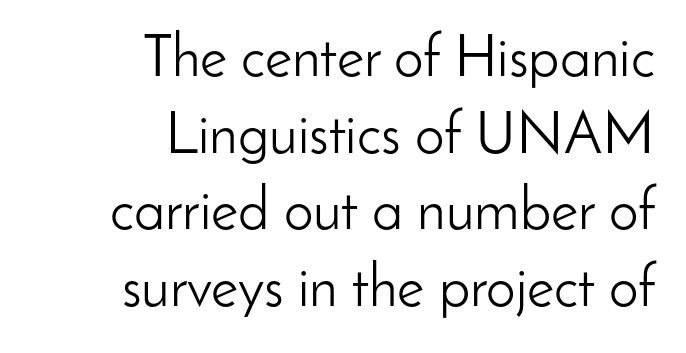
{"serif": "no", "italic": "no", "bold": "no", "weight": "light", "width": "normal", "stroke_contrast": "low", "x_height": "small", "monospaced": "no", "underline": "no", "align": "right", "line_spacing": "normal", "line_spacing_ratio": 1.3, "letter_spacing": "normal", "letter_spacing_em": 0.0, "glyph_px": 59}
